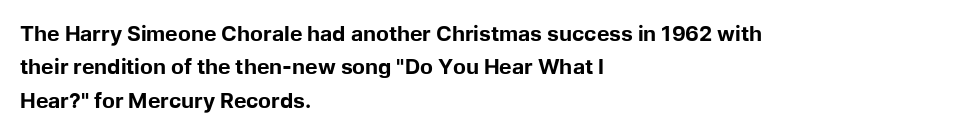
{"italic": "no", "bold": "yes", "underline": "no", "align": "left", "line_spacing": "normal", "line_spacing_ratio": 1.59, "letter_spacing": "normal", "letter_spacing_em": 0.0, "glyph_px": 21}
